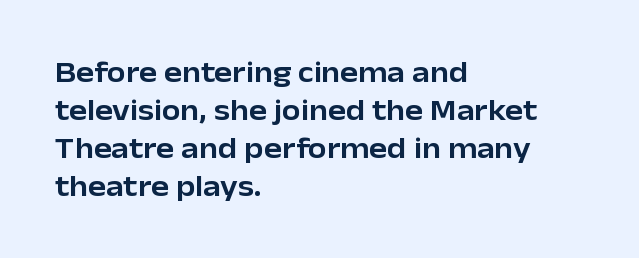
Is the letter spacing exaggerated? No — it looks like the ordinary default. The text block is weighted toward the left margin, trailing off unevenly rightward. Check where the strokes stop: nothing finishes them off — pure sans. If you drew a line through each stem, it would be perfectly vertical. Here the designer chose a conventional face with non-uniform glyph widths. Descenders are the only things crossing below the line.
